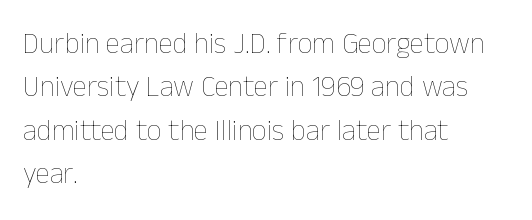
{"italic": "no", "bold": "no", "weight": "thin", "width": "normal", "stroke_contrast": "low", "x_height": "medium", "monospaced": "no", "underline": "no", "align": "left", "line_spacing": "normal", "line_spacing_ratio": 1.5, "letter_spacing": "normal", "letter_spacing_em": 0.0, "glyph_px": 29}
